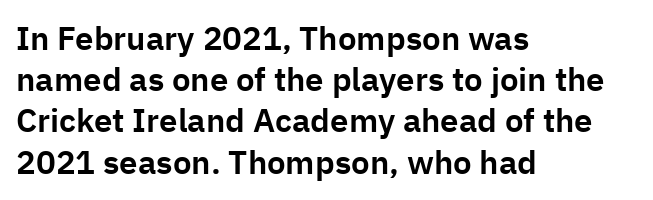
The image shows 33 px sans-serif type, upright; set left-aligned, normal line spacing (1.25x), normal letter spacing, not underlined; low stroke contrast and a medium x-height.
